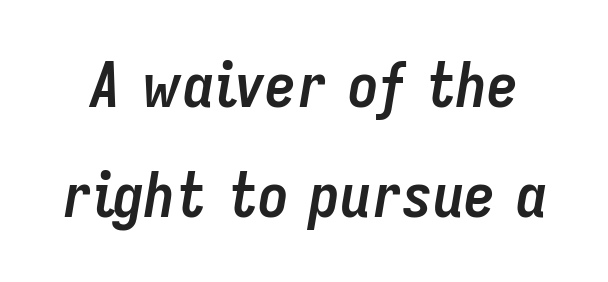
Anything drawn beneath the words? Only blank space. Nobody touched the tracking dial on this one. Note the varied advance widths — an 'i' is clearly narrower than an 'm'. On the weight axis this lands at bold, roughly 700. Observe the lean: these are italic letterforms.
